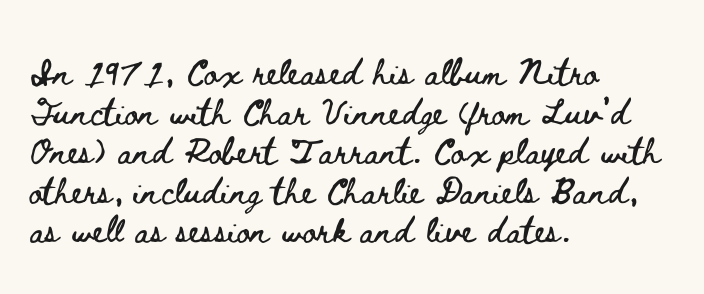
{"width": "wide", "stroke_contrast": "low", "x_height": "small", "monospaced": "no", "underline": "no", "align": "left", "line_spacing_ratio": 1.2, "letter_spacing": "normal", "letter_spacing_em": 0.0, "glyph_px": 33}
